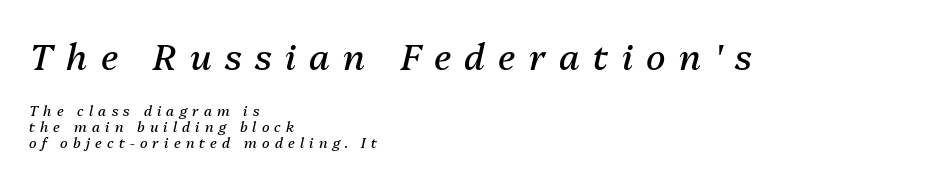
Q: Is the text bold? A: No.
Q: Is the text italic (slanted)? A: Yes, it leans right by about 13 degrees.
Q: Is the text underlined? A: No.
Q: How is the paragraph aligned? A: Left-aligned.
Q: Is the spacing between letters normal or unusually wide? A: Unusually wide.
Q: Which block of text is set in a larger size, the first (top) or the second (bottom)? A: The first (top) one.
Q: Width (condensed, normal, or wide)? A: Normal.
Q: Stroke contrast? A: Medium.
Q: x-height? A: Medium.
Q: Monospaced? A: No.
